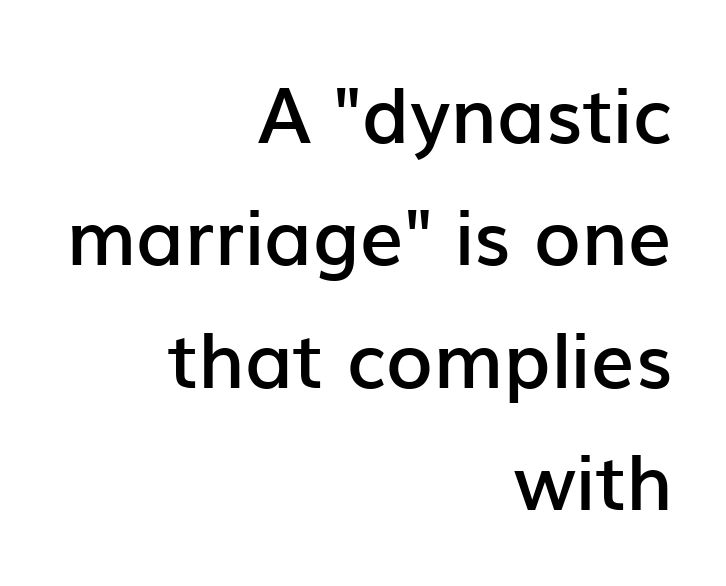
{"serif": "no", "italic": "no", "bold": "semi", "weight": "semibold", "width": "normal", "stroke_contrast": "low", "x_height": "medium", "monospaced": "no", "underline": "no", "align": "right", "line_spacing": "normal", "line_spacing_ratio": 1.59, "letter_spacing": "normal", "letter_spacing_em": 0.0, "glyph_px": 77}
